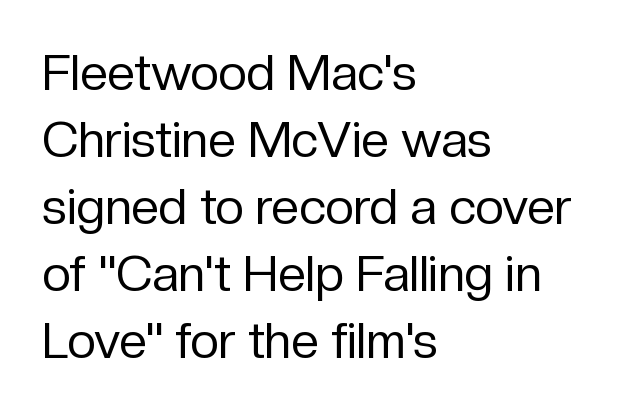
{"serif": "no", "italic": "no", "bold": "no", "weight": "regular", "width": "normal", "stroke_contrast": "low", "x_height": "medium", "monospaced": "no", "underline": "no", "align": "left", "line_spacing": "normal", "line_spacing_ratio": 1.34, "letter_spacing": "normal", "letter_spacing_em": 0.0, "glyph_px": 50}
